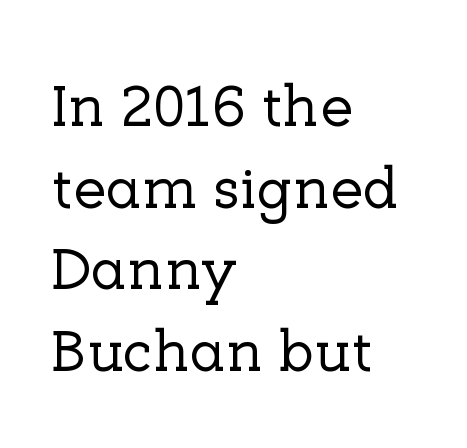
Unlike italic type, these characters show no tilt at all. Stroke terminals: seriffed. Leftover space on each line is placed entirely after the last word. Standard letterfit; no display-style spreading of the glyphs.
